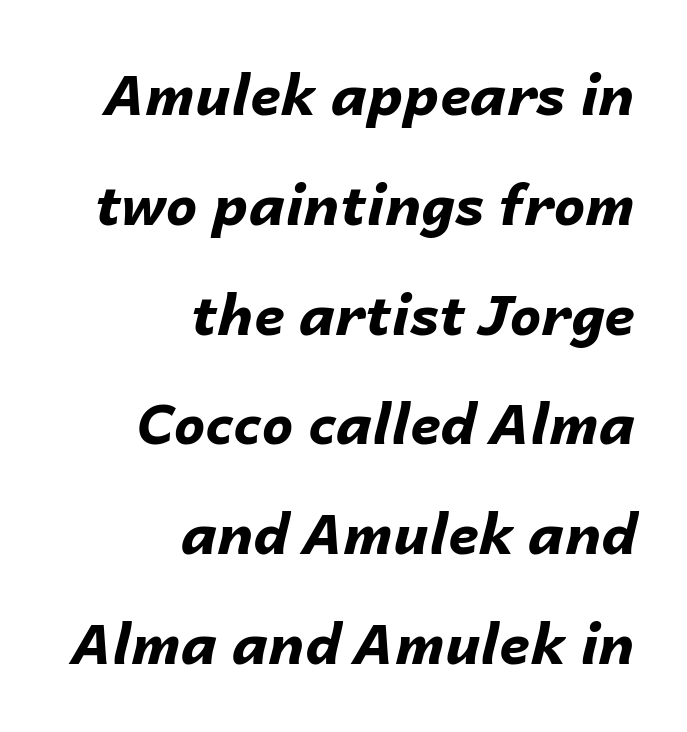
The image shows 56 px bold type, italic (leaning right); set right-aligned, loose line spacing (1.96x), normal letter spacing, not underlined; low stroke contrast and a medium x-height.
